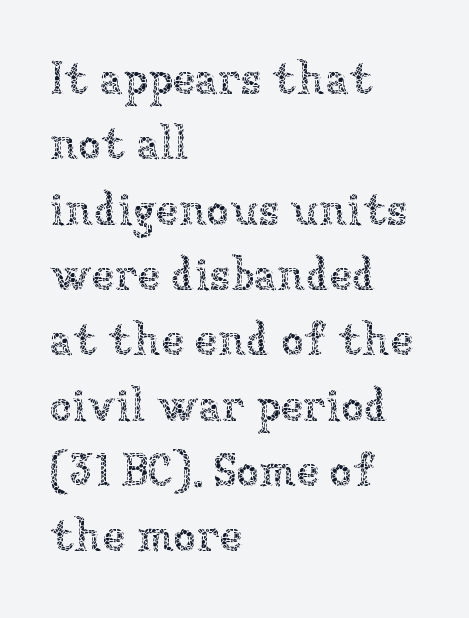
The image shows 46 px thin type, upright; set left-aligned, normal line spacing (1.42x), normal letter spacing, not underlined; low stroke contrast and a medium x-height.
